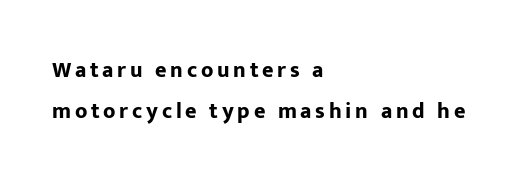
Q: Is the text bold? A: Yes.
Q: Is the text italic (slanted)? A: No, it is upright.
Q: Is the text underlined? A: No.
Q: How is the paragraph aligned? A: Left-aligned.
